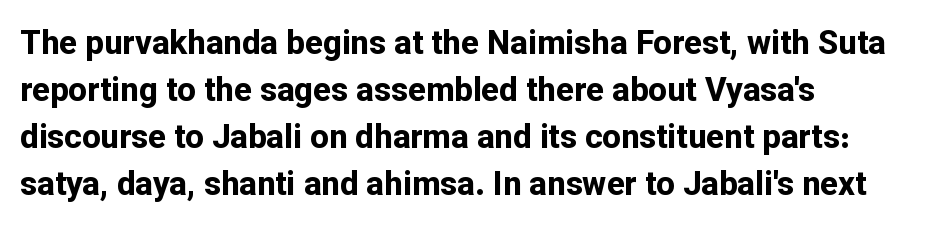
Typographically, this falls in the sans-serif category. Tall strokes in this sample are plumb rather than angled. Unmarked baselines from the first word to the last. Alignment: flush left. The strokes are fattened all the way to bold.
